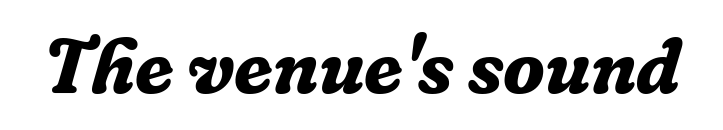
Q: Is the text bold? A: Yes.
Q: Is the text italic (slanted)? A: Yes, it leans right by about 16 degrees.
Q: Is the typeface a serif or a sans-serif typeface? A: Serif.
Q: Is the text underlined? A: No.
Q: Is the spacing between letters normal or unusually wide? A: Normal.
Q: Width (condensed, normal, or wide)? A: Normal.
Q: Stroke contrast? A: Low.
Q: x-height? A: Medium.
Q: Monospaced? A: No.
